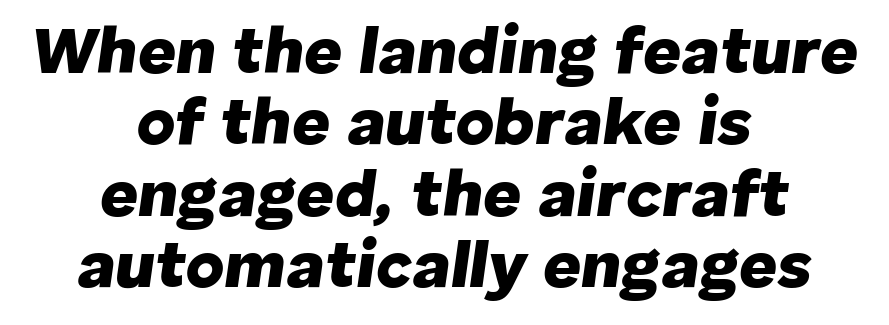
The image shows 66 px heavy type, italic (leaning right); set centered, tight line spacing (1.08x), normal letter spacing, not underlined; low stroke contrast and a medium x-height.
